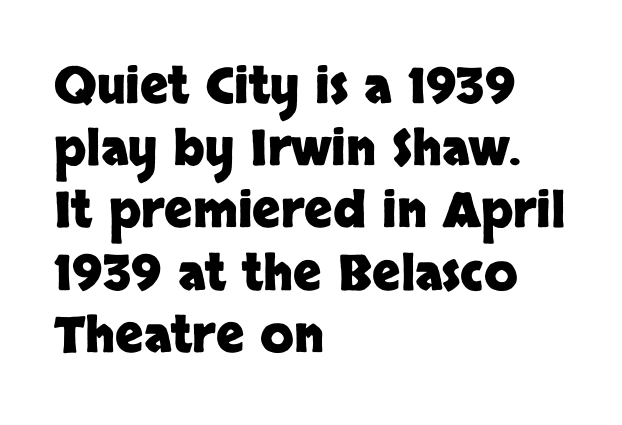
Q: Is the text bold? A: Yes.
Q: Is the text italic (slanted)? A: No, it is upright.
Q: Is the typeface a serif or a sans-serif typeface? A: Sans-serif.
Q: Is the text underlined? A: No.
Q: How is the paragraph aligned? A: Left-aligned.
Q: Is the spacing between letters normal or unusually wide? A: Normal.
Q: Is the spacing between lines tight, normal or loose? A: Normal.
Q: Width (condensed, normal, or wide)? A: Normal.
Q: Stroke contrast? A: Low.
Q: x-height? A: Large.
Q: Monospaced? A: No.
